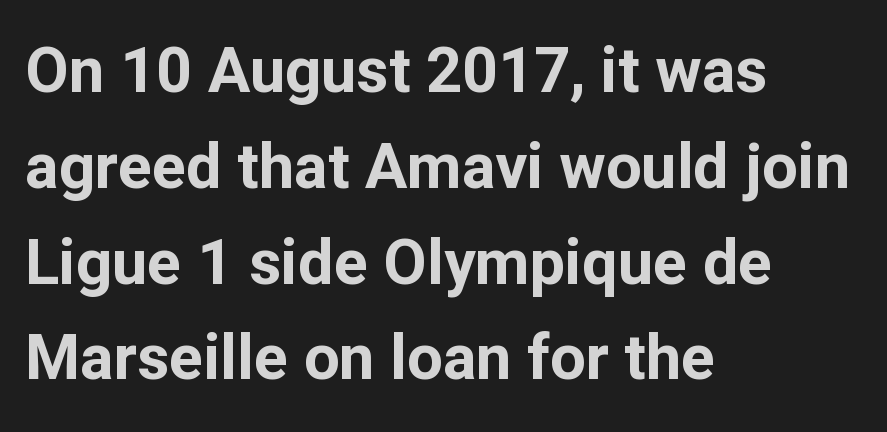
Q: Is the text bold? A: Yes.
Q: Is the text italic (slanted)? A: No, it is upright.
Q: Is the typeface a serif or a sans-serif typeface? A: Sans-serif.
Q: Is the text underlined? A: No.
Q: How is the paragraph aligned? A: Left-aligned.
Q: Is the spacing between letters normal or unusually wide? A: Normal.
Q: Is the spacing between lines tight, normal or loose? A: Normal.
Q: Width (condensed, normal, or wide)? A: Normal.
Q: Stroke contrast? A: Low.
Q: x-height? A: Medium.
Q: Monospaced? A: No.
